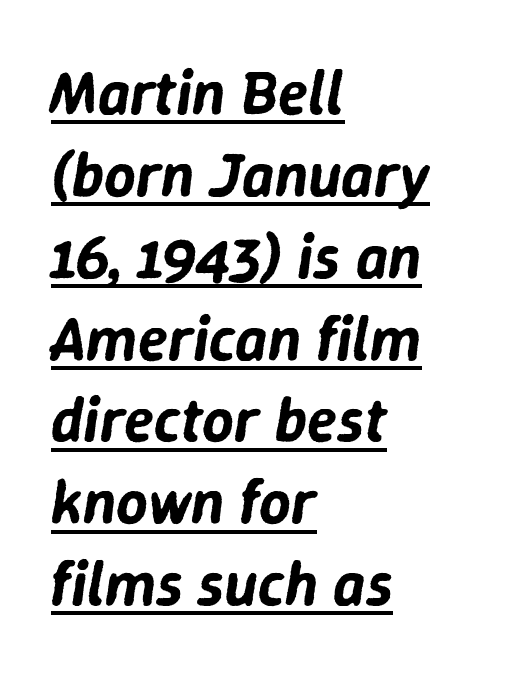
{"italic": "yes", "lean": "right", "slant_degrees": 9, "width": "normal", "stroke_contrast": "low", "x_height": "medium", "monospaced": "no", "underline": "yes", "align": "left", "line_spacing": "normal", "line_spacing_ratio": 1.32, "letter_spacing": "normal", "letter_spacing_em": 0.0, "glyph_px": 62}
